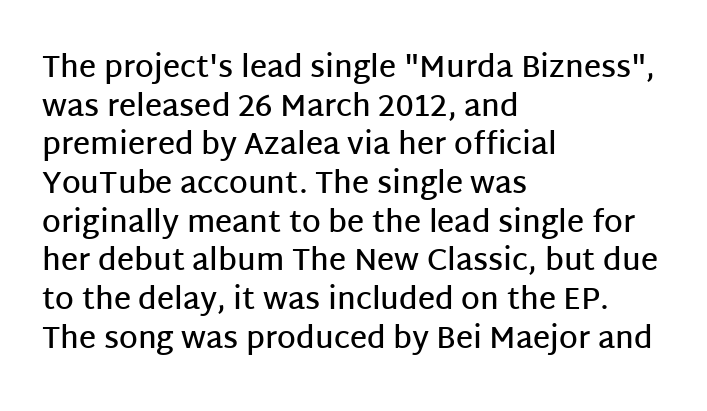
{"serif": "no", "italic": "no", "bold": "semi", "weight": "semibold", "width": "normal", "stroke_contrast": "low", "x_height": "large", "monospaced": "no", "underline": "no", "align": "left", "line_spacing": "normal", "line_spacing_ratio": 1.29, "letter_spacing": "normal", "letter_spacing_em": 0.0, "glyph_px": 30}
